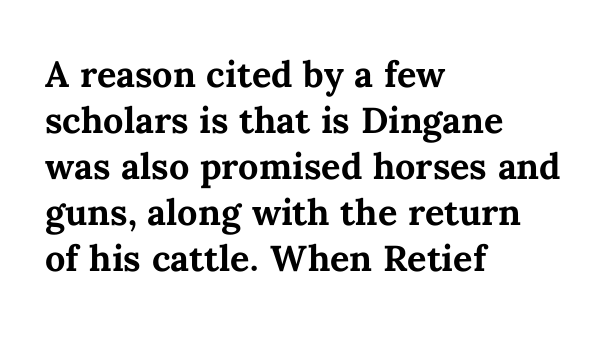
{"italic": "no", "bold": "yes", "weight": "bold", "width": "normal", "stroke_contrast": "medium", "x_height": "medium", "monospaced": "no", "underline": "no", "align": "left", "line_spacing": "normal", "line_spacing_ratio": 1.28, "letter_spacing": "normal", "letter_spacing_em": 0.0, "glyph_px": 36}
